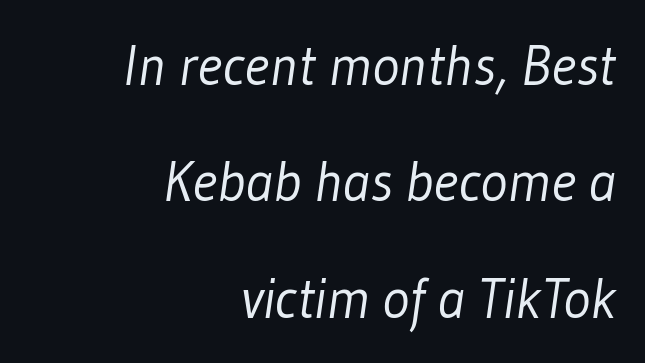
The image shows 57 px light, condensed sans-serif type; set right-aligned, loose line spacing (2.04x), normal letter spacing, not underlined; low stroke contrast and a medium x-height.
